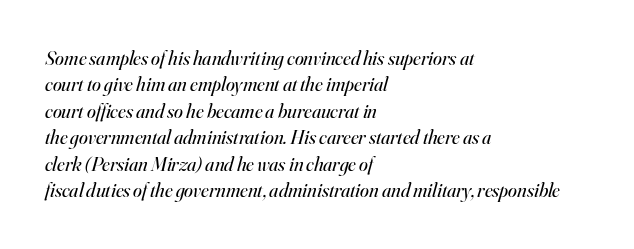
No extra ink here — the face is not bold. The passage shown is not underscored anywhere. Notice how the stems are inclined rather than vertical — that's the hallmark of italics. Horizontally, the lines are justified to the leading edge only.
